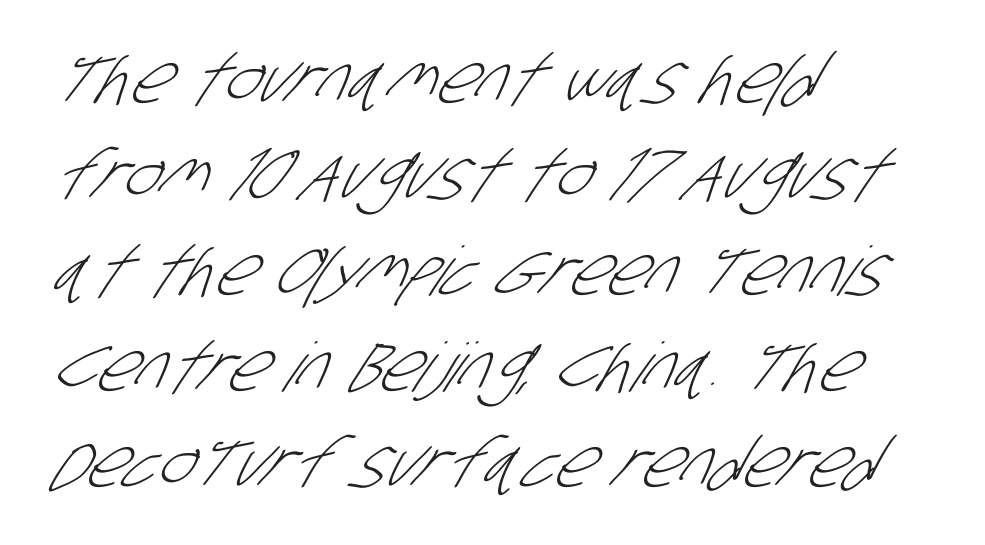
No word sits above an underline. Regarding leading, the lines here are spaced in the standard way. Is the type heavy? It reads as light-to-regular instead. Typeset ragged right — the left edge is the straight one.
